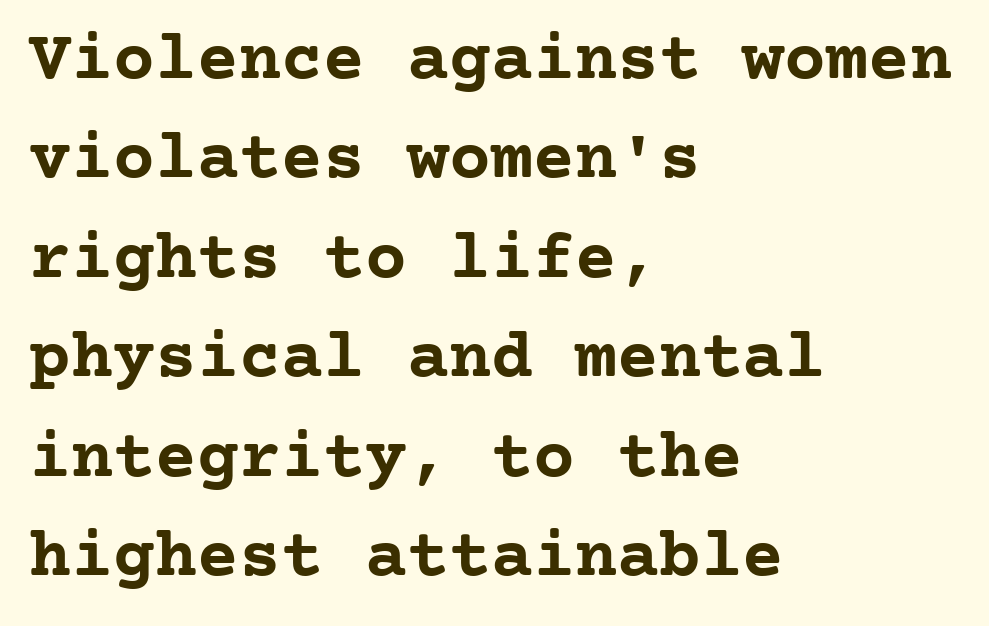
Think of a typewriter: that constant character pitch is what you see here. Students, observe: this is what conventionally led text looks like. The tracking reads as untouched default to a designer's eye. This is the regular roman posture of the typeface. On the weight axis this lands at bold, roughly 700.
